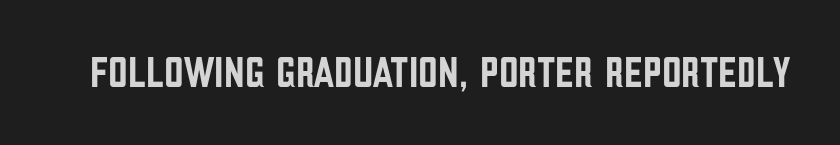
{"serif": "no", "italic": "no", "width": "condensed", "stroke_contrast": "low", "x_height": "large", "monospaced": "no", "underline": "no", "letter_spacing": "normal", "letter_spacing_em": 0.0, "glyph_px": 43}
